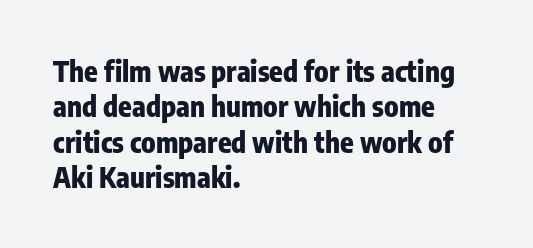
{"serif": "no", "italic": "no", "bold": "yes", "weight": "heavy", "width": "condensed", "stroke_contrast": "low", "x_height": "medium", "monospaced": "no", "underline": "no", "align": "left", "line_spacing": "normal", "line_spacing_ratio": 1.26, "letter_spacing": "normal", "letter_spacing_em": 0.0, "glyph_px": 28}
